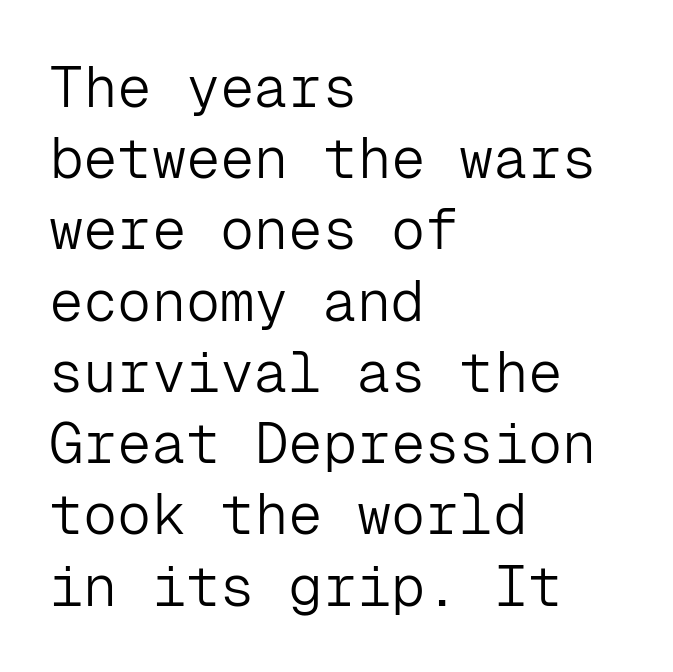
The image shows 57 px light sans-serif type, upright, monospaced; set left-aligned, normal line spacing (1.25x), normal letter spacing, not underlined; low stroke contrast and a medium x-height.
